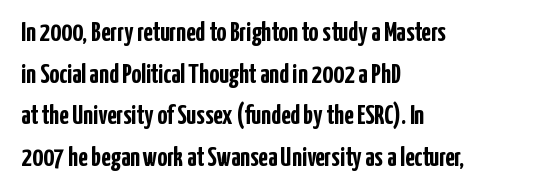
{"italic": "no", "bold": "yes", "underline": "no", "align": "left", "line_spacing": "normal", "line_spacing_ratio": 1.54, "letter_spacing": "normal", "letter_spacing_em": 0.0, "glyph_px": 27}
